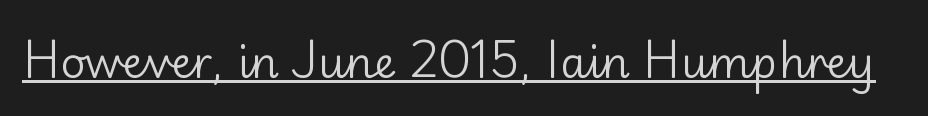
{"serif": "no", "italic": "no", "bold": "no", "weight": "regular", "width": "normal", "stroke_contrast": "low", "x_height": "small", "monospaced": "no", "underline": "yes", "letter_spacing": "normal", "letter_spacing_em": 0.0, "glyph_px": 43}
